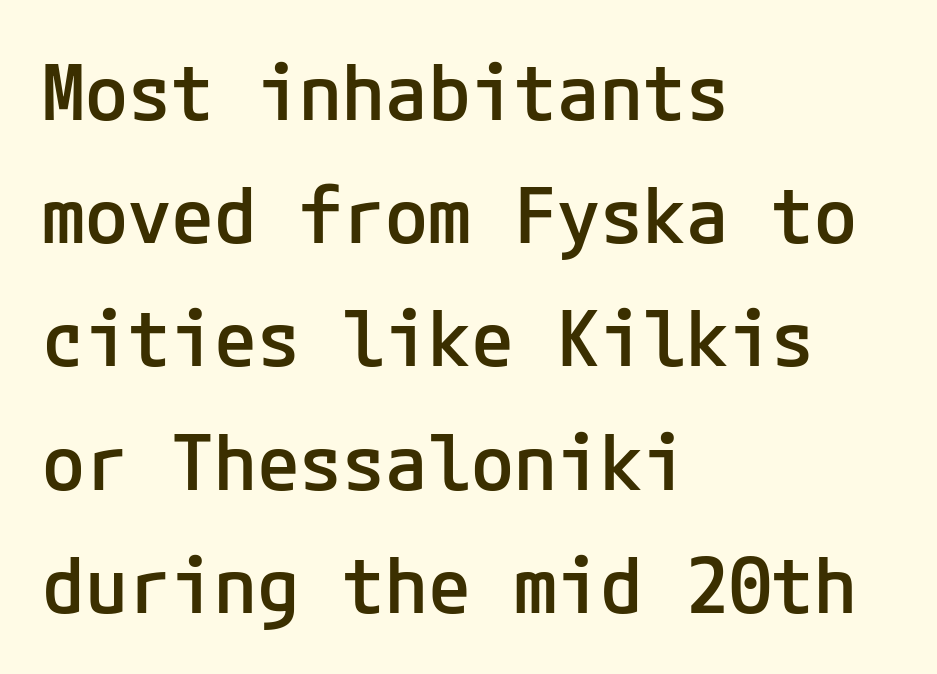
Italic: no, the glyphs are upright roman. This rendering employs a face without finishing strokes, i.e., a sans-serif. The block of text has a typical density, with ordinary space between rows. You could call the tracking neutral — neither tight nor loose. Anything drawn beneath the words? Only blank space. In CSS terms this would be text-align: left.
